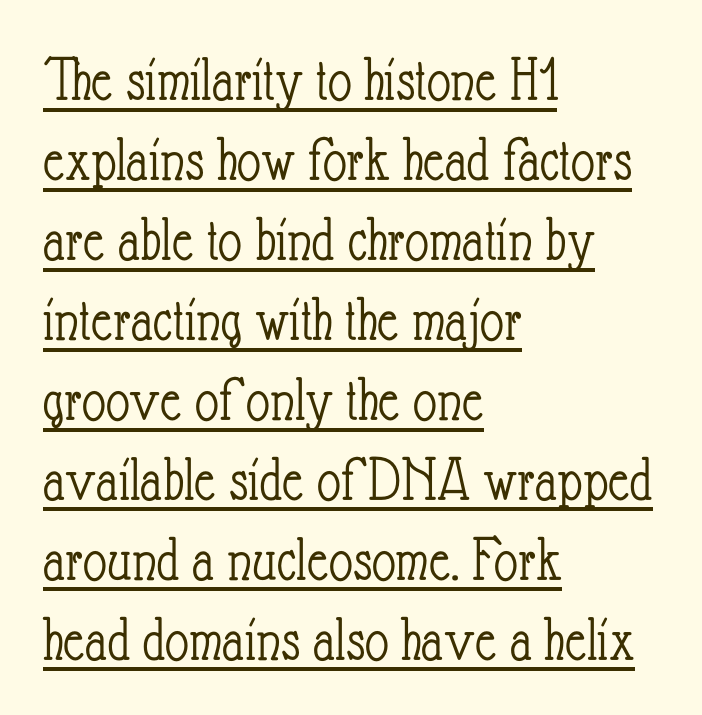
The paragraph has a hard left edge and a soft right edge. Weight: regular or lighter. Upright lettering throughout. The passage shown is typed in a proportional face where columns would drift.
